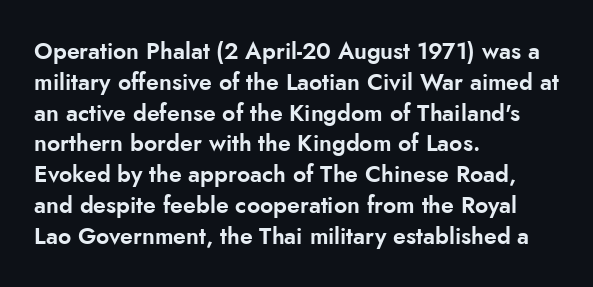
Q: Is the text italic (slanted)? A: No, it is upright.
Q: Is the text underlined? A: No.
Q: How is the paragraph aligned? A: Left-aligned.
Q: Is the spacing between letters normal or unusually wide? A: Normal.
Q: Is the spacing between lines tight, normal or loose? A: Normal.
